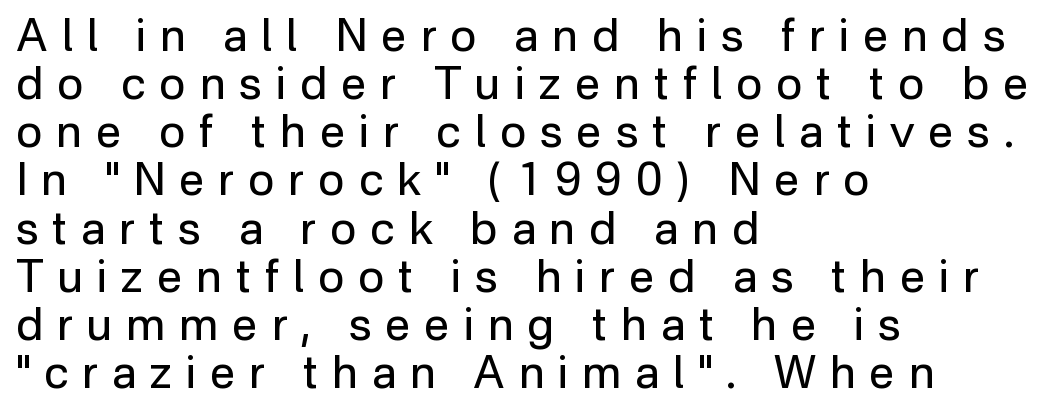
{"serif": "no", "italic": "no", "bold": "no", "weight": "regular", "width": "normal", "stroke_contrast": "low", "x_height": "medium", "monospaced": "no", "underline": "no", "align": "left", "line_spacing": "tight", "line_spacing_ratio": 1.07, "letter_spacing": "wide", "letter_spacing_em": 0.31, "glyph_px": 45}
